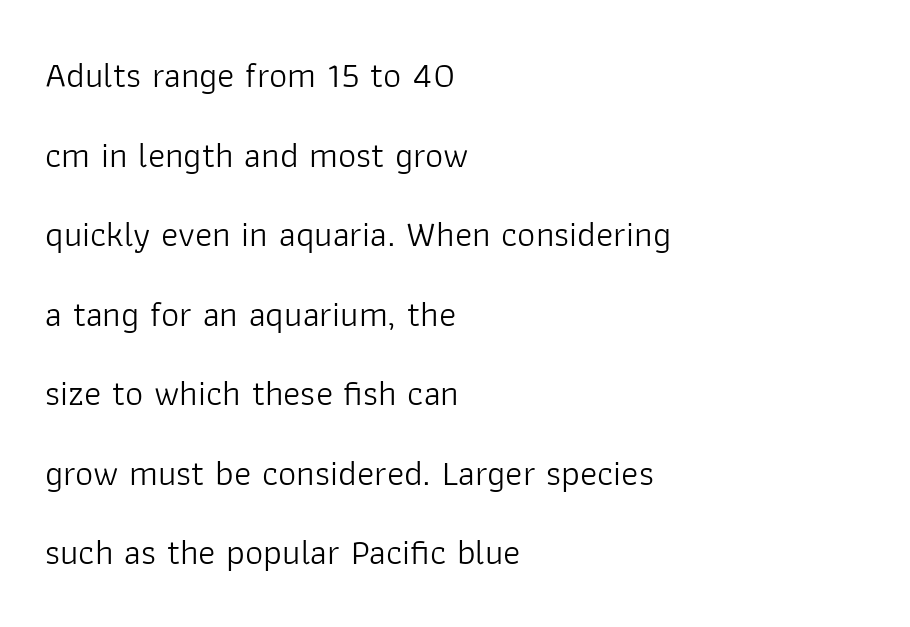
You could not count columns in this text — the font is proportionally spaced. Compared with typical body copy, the letter spacing here is the same. Posture: upright roman. Is this a sans? Yes — the strokes have no serifs. The characters are drawn with everyday or finer stroke widths.
